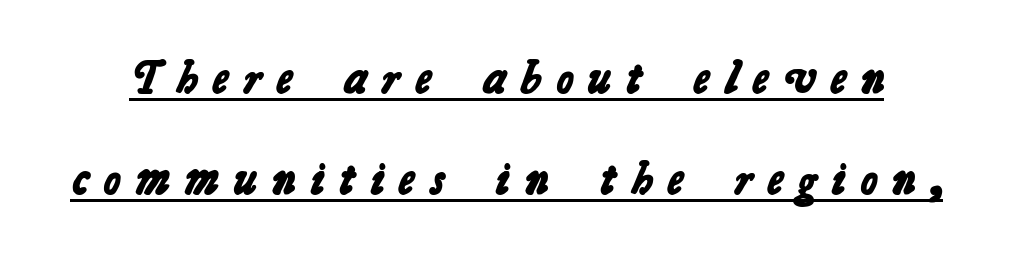
Examine the stroke ends and you'll find no serifs. This is underlined copy, the kind a proofreader might mark for attention. The glyphs have the mass of a bold cut. Note the varied advance widths — an 'i' is clearly narrower than an 'm'. Vertical spacing — loose. Glyph-to-glyph distance is far greater than everyday printed text.
